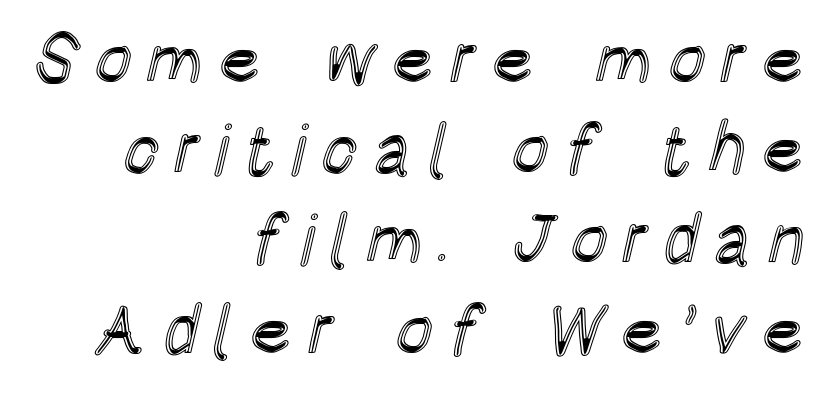
Q: Is the text italic (slanted)? A: Yes.
Q: Is the text underlined? A: No.
Q: How is the paragraph aligned? A: Right-aligned.
Q: Is the spacing between letters normal or unusually wide? A: Unusually wide.
Q: Is the spacing between lines tight, normal or loose? A: Normal.
Q: Width (condensed, normal, or wide)? A: Condensed.
Q: x-height? A: Large.
Q: Monospaced? A: No.
